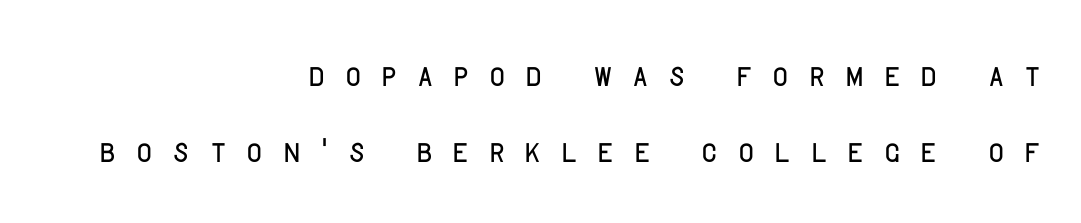
The image shows 42 px condensed sans-serif type, upright; set right-aligned, line spacing 1.81x, unusually wide letter spacing (+0.49 em), not underlined; low stroke contrast and a large x-height.
